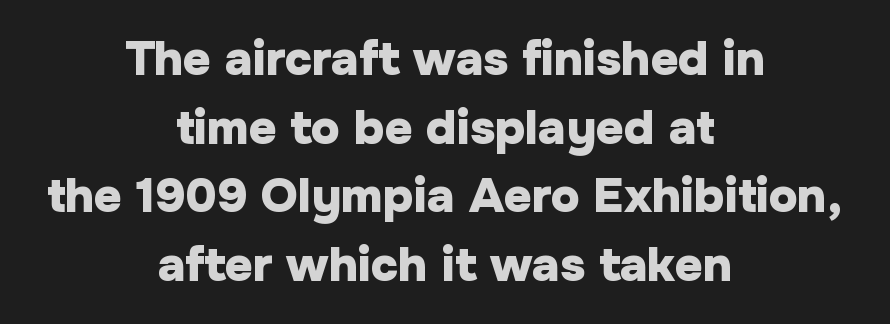
Q: Is the text bold? A: Yes.
Q: Is the text italic (slanted)? A: No, it is upright.
Q: Is the typeface a serif or a sans-serif typeface? A: Sans-serif.
Q: Is the text underlined? A: No.
Q: How is the paragraph aligned? A: Centered.
Q: Is the spacing between letters normal or unusually wide? A: Normal.
Q: Is the spacing between lines tight, normal or loose? A: Normal.
Q: Width (condensed, normal, or wide)? A: Normal.
Q: Stroke contrast? A: Low.
Q: x-height? A: Medium.
Q: Monospaced? A: No.
